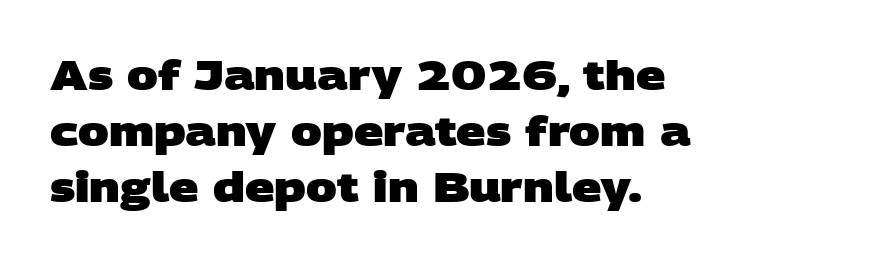
{"serif": "no", "bold": "yes", "weight": "heavy", "width": "wide", "stroke_contrast": "low", "x_height": "large", "monospaced": "no", "underline": "no", "align": "left", "line_spacing": "normal", "line_spacing_ratio": 1.37, "letter_spacing": "normal", "letter_spacing_em": 0.0, "glyph_px": 41}
